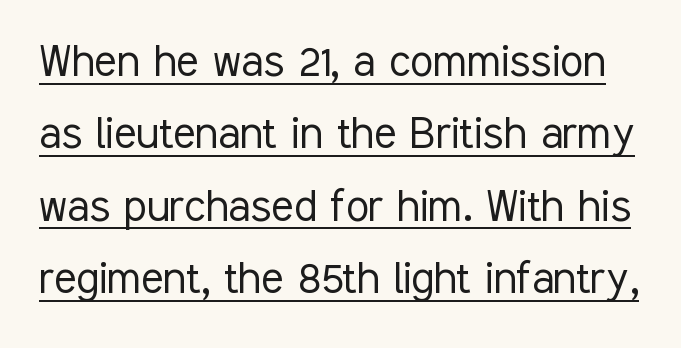
{"serif": "no", "italic": "no", "bold": "no", "weight": "light", "width": "condensed", "stroke_contrast": "low", "x_height": "medium", "monospaced": "no", "underline": "yes", "line_spacing": "normal", "line_spacing_ratio": 1.39, "letter_spacing": "normal", "letter_spacing_em": 0.0, "glyph_px": 52}
